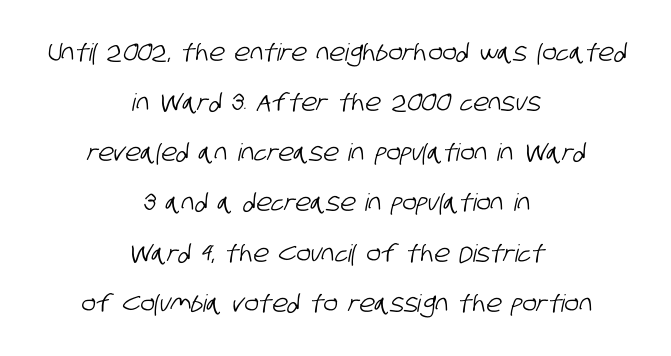
The letters sit at their default tracking, neither squeezed nor spread. Honestly, the rows look like they've been pulled way apart. The compositor balanced each line on the midline. The string is rendered with underlining switched off.
